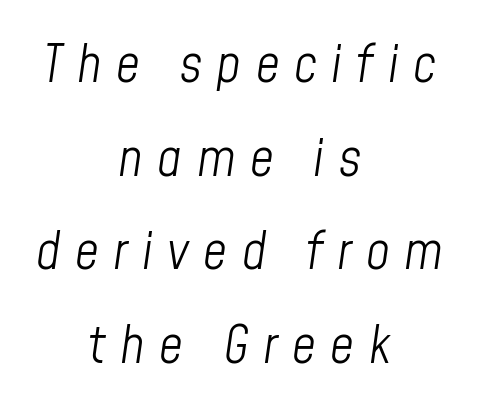
The specimen omits any rule beneath the text block's lines. Weight: not bold — regular or lighter. The axis of the letterforms is tilted away from vertical. Note the varied advance widths — an 'i' is clearly narrower than an 'm'.
